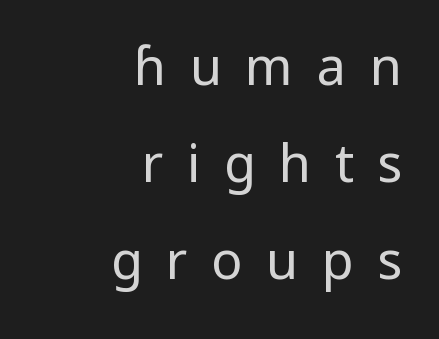
Q: Is the text bold? A: No.
Q: Is the text italic (slanted)? A: No, it is upright.
Q: Is the typeface a serif or a sans-serif typeface? A: Sans-serif.
Q: Is the text underlined? A: No.
Q: How is the paragraph aligned? A: Right-aligned.
Q: Is the spacing between letters normal or unusually wide? A: Unusually wide.
Q: Width (condensed, normal, or wide)? A: Normal.
Q: Stroke contrast? A: Low.
Q: x-height? A: Medium.
Q: Monospaced? A: No.
